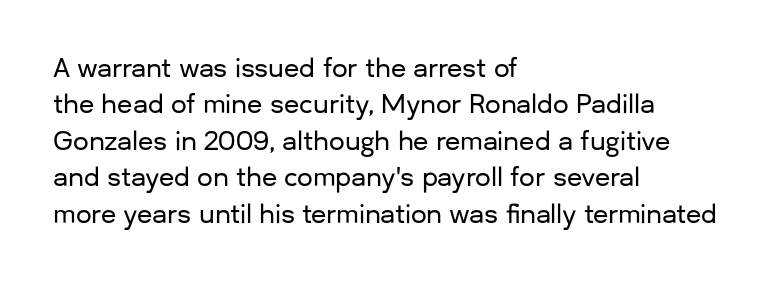
Plain, unruled lines of type. The type is set solid horizontally, with unmodified tracking. Tall strokes in this sample are plumb rather than angled. Regarding leading, the lines here are spaced in the standard way.
